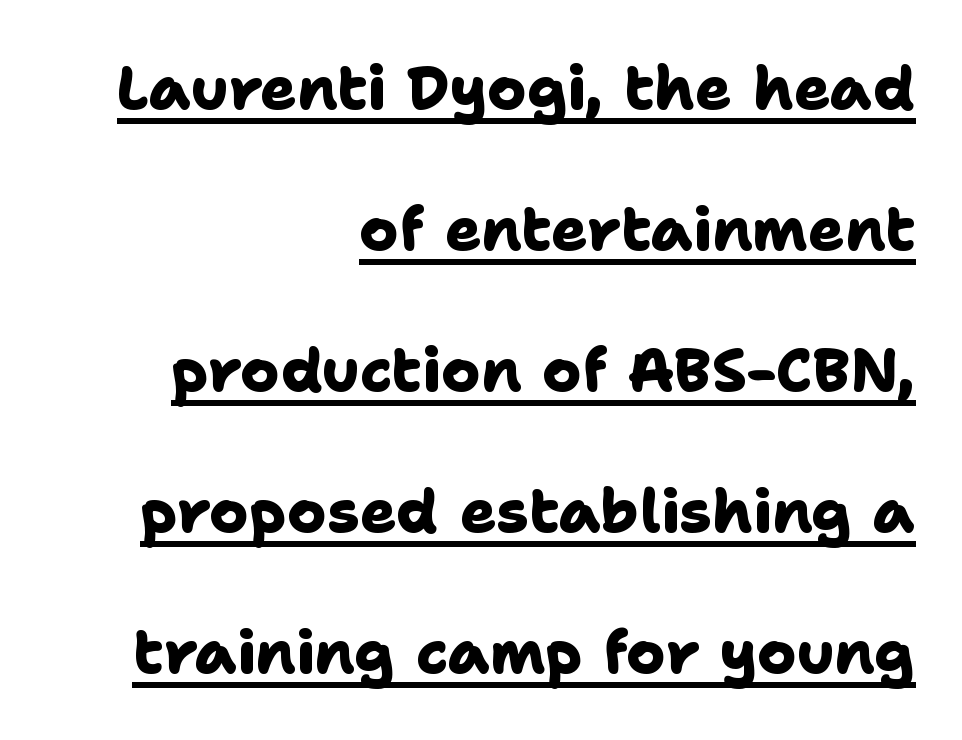
Q: Is the text bold? A: Yes.
Q: Is the typeface a serif or a sans-serif typeface? A: Sans-serif.
Q: Is the text underlined? A: Yes.
Q: How is the paragraph aligned? A: Right-aligned.
Q: Is the spacing between letters normal or unusually wide? A: Normal.
Q: Is the spacing between lines tight, normal or loose? A: Loose.
Q: Width (condensed, normal, or wide)? A: Normal.
Q: Stroke contrast? A: Low.
Q: x-height? A: Medium.
Q: Monospaced? A: No.
